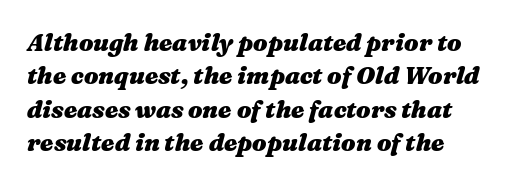
Q: Is the text bold? A: Yes.
Q: Is the text italic (slanted)? A: Yes, it leans right by about 16 degrees.
Q: Is the text underlined? A: No.
Q: Is the spacing between letters normal or unusually wide? A: Normal.
Q: Is the spacing between lines tight, normal or loose? A: Normal.
